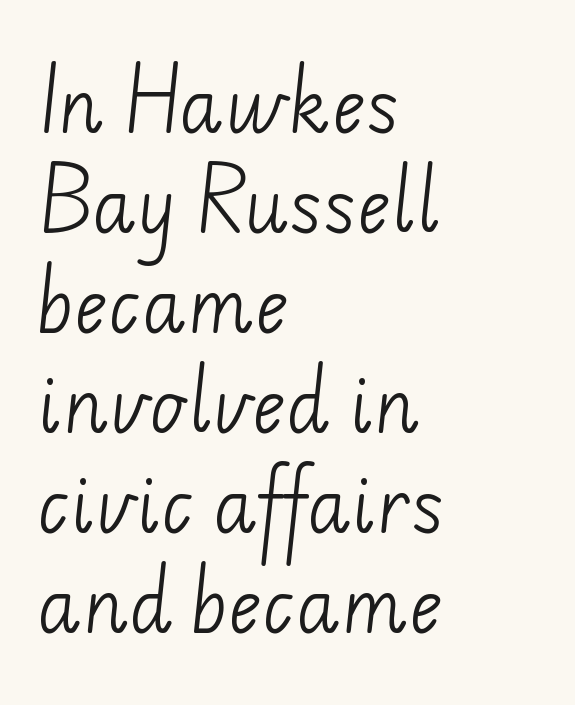
{"serif": "no", "bold": "no", "weight": "light", "width": "normal", "stroke_contrast": "low", "x_height": "small", "monospaced": "no", "underline": "no", "align": "left", "line_spacing": "normal", "line_spacing_ratio": 1.39, "letter_spacing": "normal", "letter_spacing_em": 0.0, "glyph_px": 72}
